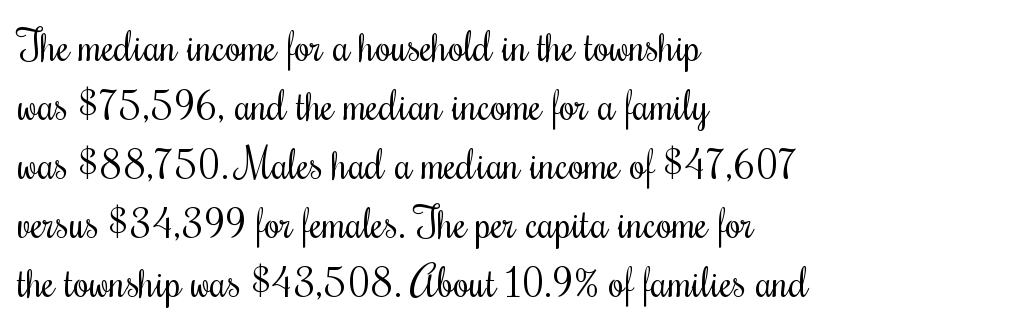
Q: Is the text bold? A: No.
Q: Is the text italic (slanted)? A: Yes.
Q: Is the text underlined? A: No.
Q: How is the paragraph aligned? A: Left-aligned.
Q: Is the spacing between letters normal or unusually wide? A: Normal.
Q: Is the spacing between lines tight, normal or loose? A: Normal.
Q: Width (condensed, normal, or wide)? A: Condensed.
Q: Stroke contrast? A: Medium.
Q: x-height? A: Small.
Q: Monospaced? A: No.
